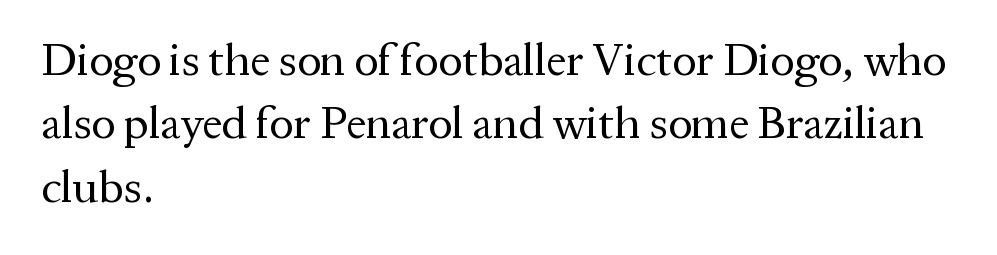
{"serif": "yes", "italic": "no", "bold": "no", "weight": "regular", "width": "normal", "stroke_contrast": "medium", "x_height": "medium", "monospaced": "no", "underline": "no", "align": "left", "line_spacing": "normal", "line_spacing_ratio": 1.41, "letter_spacing": "normal", "letter_spacing_em": 0.0, "glyph_px": 45}
